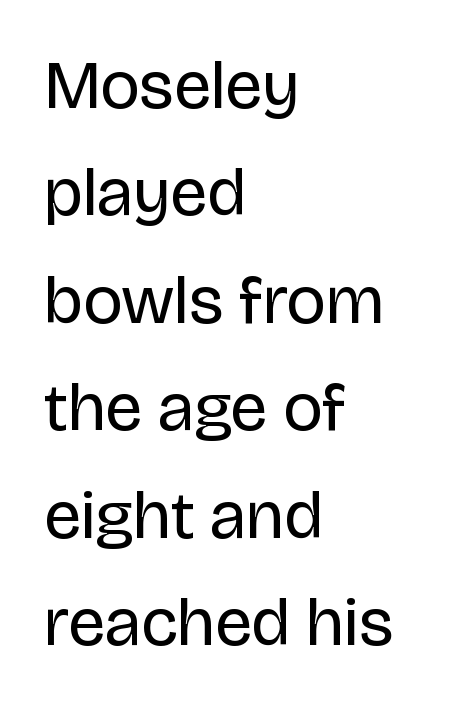
The image shows 68 px regular-weight sans-serif type, upright; set left-aligned, normal line spacing (1.58x), normal letter spacing, not underlined; low stroke contrast and a large x-height.
